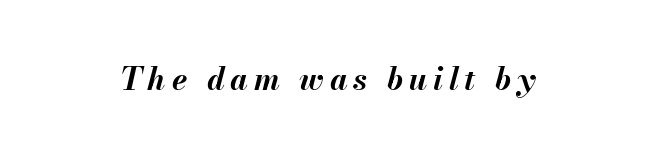
The glyphs have the mass of a bold cut. Beneath every word, the page is bare. Varying glyph widths throughout — classic text-font behaviour. Rendered with sloped, italic letterforms.
